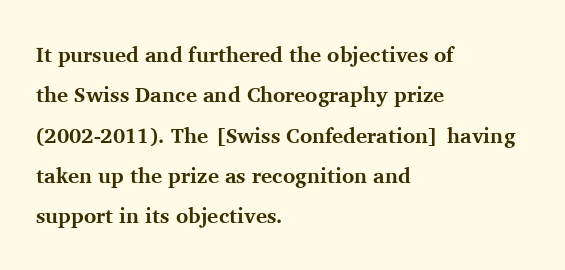
Q: Is the text bold? A: Yes.
Q: Is the text italic (slanted)? A: No, it is upright.
Q: Is the text underlined? A: No.
Q: How is the paragraph aligned? A: Left-aligned.
Q: Is the spacing between letters normal or unusually wide? A: Normal.
Q: Is the spacing between lines tight, normal or loose? A: Loose.
